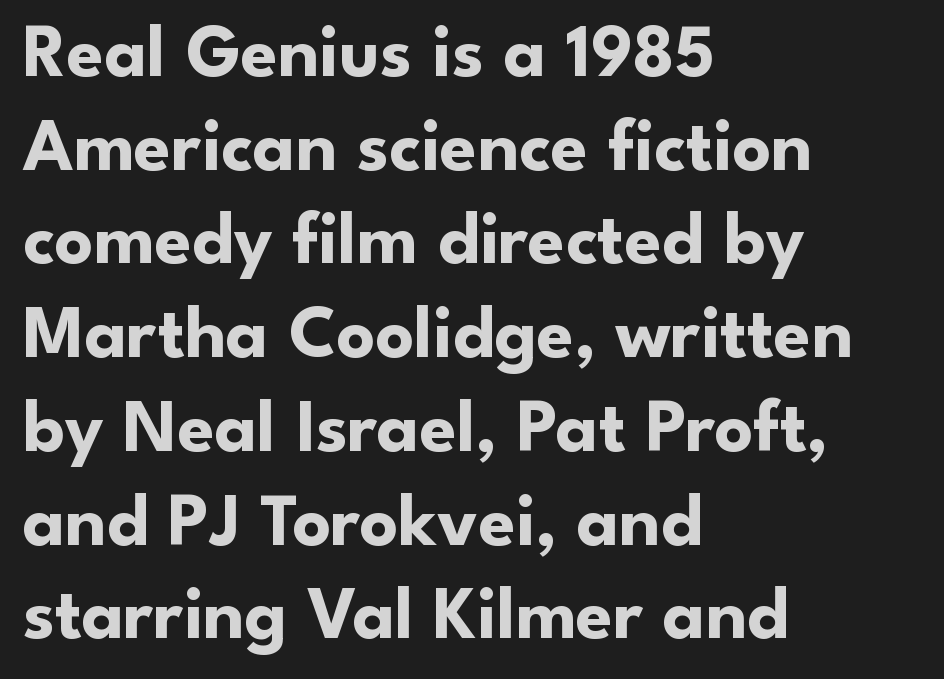
Each letter keeps its own natural width here, so spacing adapts to shape. Anything drawn beneath the words? Only blank space. This sample is left-justified, so line endings fall wherever the words run out. The text was rendered using a sans face with plain stroke endings. The typography opts for an upright posture over an oblique one.
